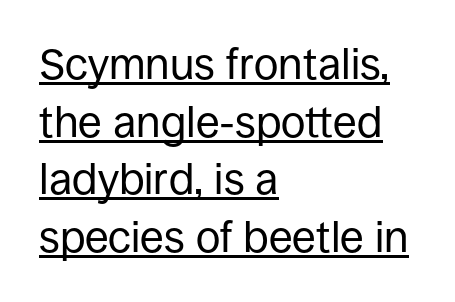
This sample is left-justified, so line endings fall wherever the words run out. In terms of posture, this sample is upright. Vertical spacing — default. This sample has the flowing, uneven cadence of proportional lettering. Somebody hit Ctrl+U on this one — the words are underlined. In terms of letterspacing, this is plain default setting.
